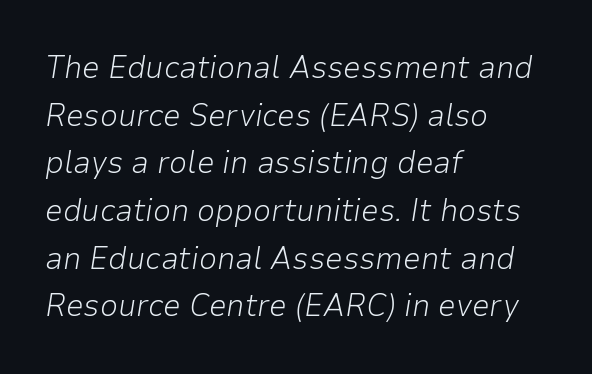
Does extra space separate the letters? No, they use regular spacing. The rendering applies a slant to the glyphs. Clear beneath every line of the passage. The passage is arranged the way most books set body copy — flush left.
